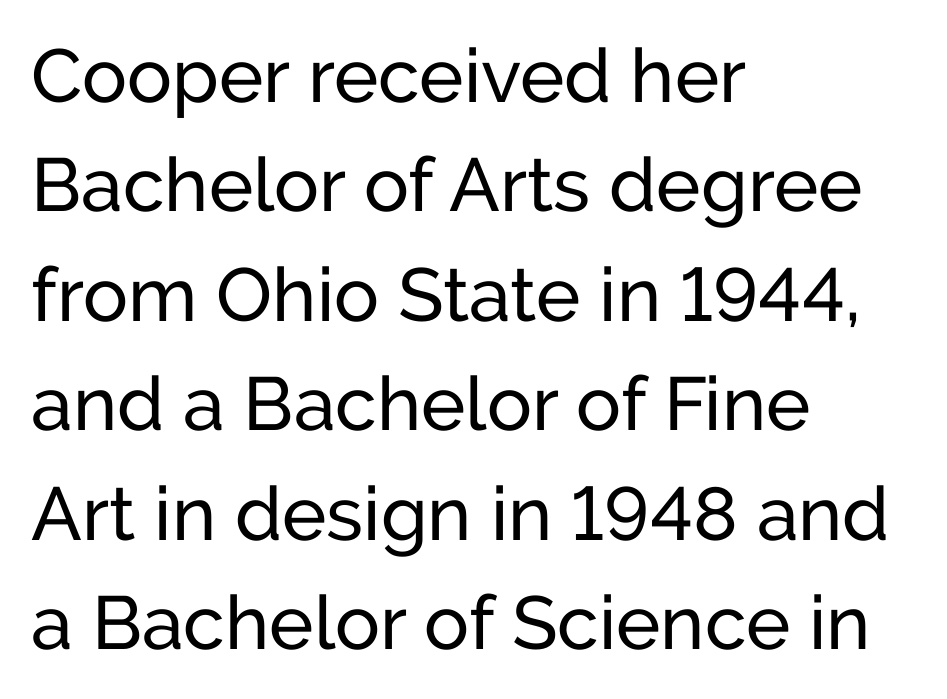
The image shows 75 px regular-weight sans-serif type, upright; set left-aligned, normal line spacing (1.46x), normal letter spacing, not underlined; low stroke contrast and a medium x-height.
